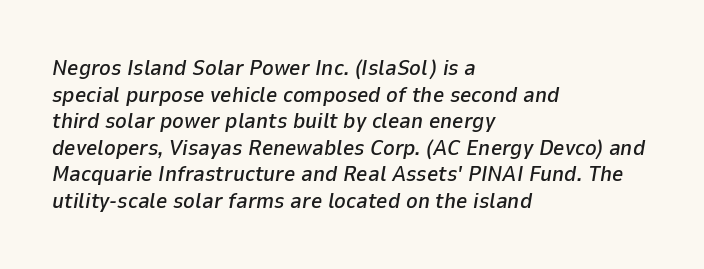
{"italic": "yes", "lean": "right", "slant_degrees": 9, "underline": "no", "align": "left", "line_spacing_ratio": 1.21, "letter_spacing": "normal", "letter_spacing_em": 0.0, "glyph_px": 22}
